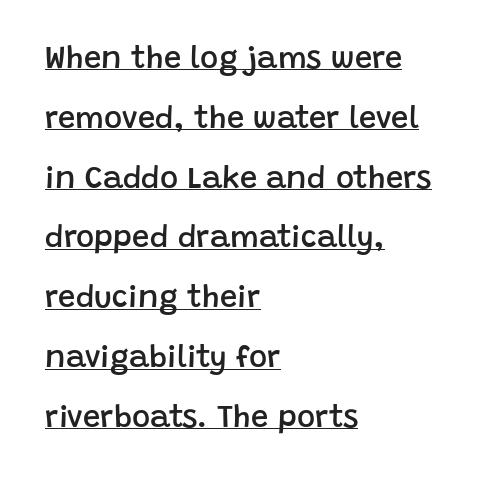
{"serif": "no", "italic": "no", "bold": "semi", "weight": "semibold", "width": "normal", "stroke_contrast": "low", "x_height": "large", "monospaced": "no", "underline": "yes", "align": "left", "line_spacing": "loose", "line_spacing_ratio": 1.93, "letter_spacing": "normal", "letter_spacing_em": 0.0, "glyph_px": 31}
